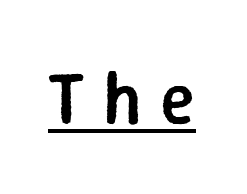
{"serif": "no", "italic": "no", "bold": "semi", "weight": "semibold", "width": "normal", "stroke_contrast": "low", "x_height": "medium", "monospaced": "no", "underline": "yes", "letter_spacing": "wide", "letter_spacing_em": 0.25, "glyph_px": 73}
